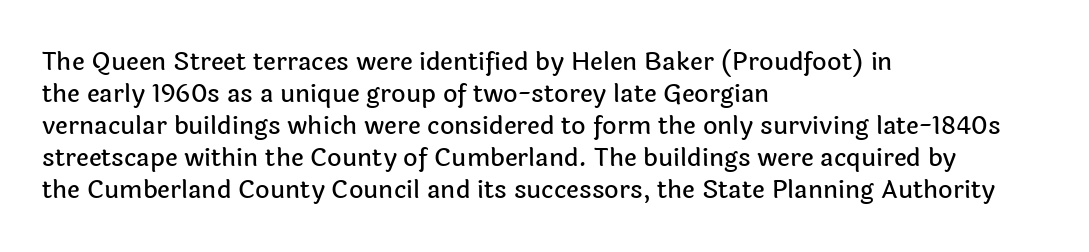
The image shows 25 px text type, upright; set left-aligned, normal line spacing (1.28x), normal letter spacing, not underlined.
